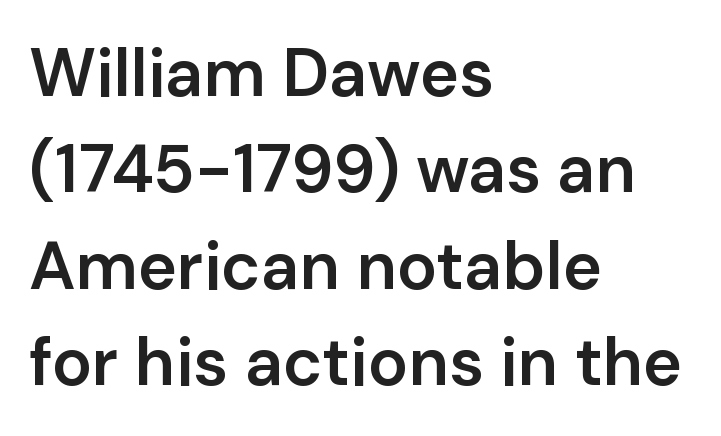
The glyphs have the mass of a demibold cut, below bold. Proportional: the letters do not fall into vertical columns. This rendering leaves character spacing at its baseline value. Do the letters lean? They stand straight. These lines sit exactly where default settings would place them.
